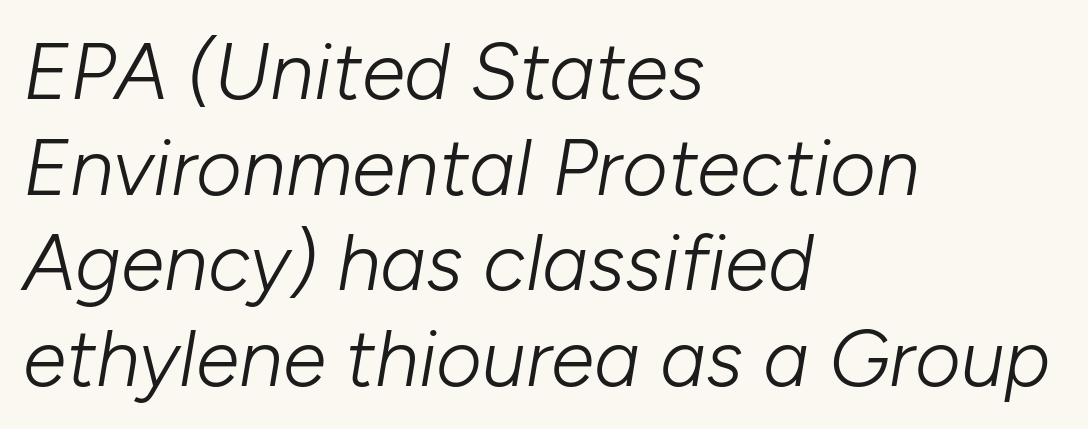
{"italic": "yes", "lean": "right", "slant_degrees": 10, "bold": "no", "weight": "light", "width": "normal", "stroke_contrast": "low", "x_height": "medium", "monospaced": "no", "underline": "no", "align": "left", "line_spacing_ratio": 1.21, "letter_spacing": "normal", "letter_spacing_em": 0.0, "glyph_px": 79}
